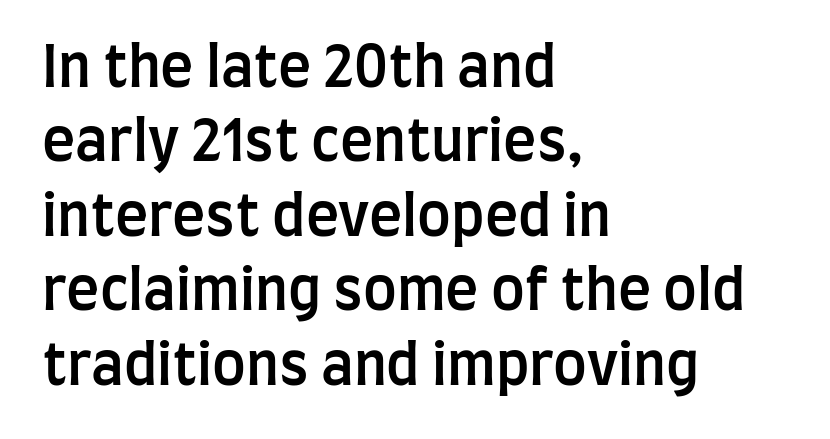
Q: Is the text bold? A: Semi-bold.
Q: Is the text italic (slanted)? A: No, it is upright.
Q: Is the typeface a serif or a sans-serif typeface? A: Sans-serif.
Q: Is the text underlined? A: No.
Q: How is the paragraph aligned? A: Left-aligned.
Q: Is the spacing between letters normal or unusually wide? A: Normal.
Q: Is the spacing between lines tight, normal or loose? A: Normal.
Q: Width (condensed, normal, or wide)? A: Condensed.
Q: Stroke contrast? A: Low.
Q: x-height? A: Large.
Q: Monospaced? A: No.
